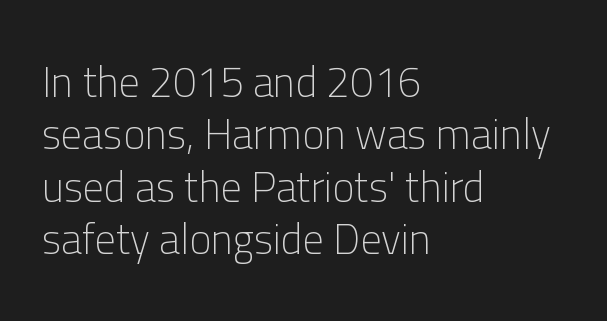
The image shows 42 px light sans-serif type, upright; set left-aligned, normal line spacing (1.25x), normal letter spacing, not underlined; low stroke contrast and a medium x-height.
